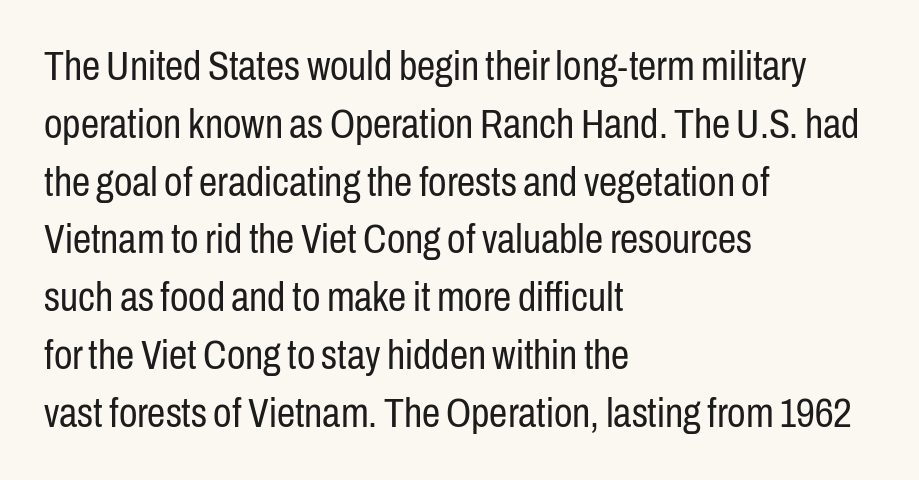
Every row of glyphs begins at an identical x-position on the left. If you measured baseline to baseline, you'd find a middling distance. Check where the strokes stop: nothing finishes them off — pure sans. Rule under the text: the space is simply empty.
